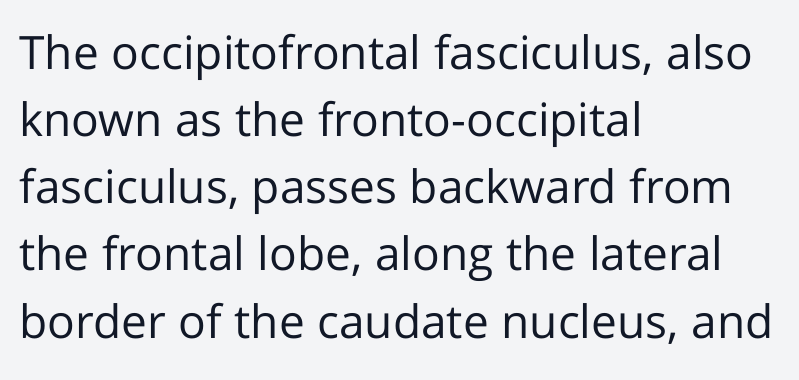
The image shows 46 px regular-weight sans-serif type, upright; set left-aligned, normal line spacing (1.46x), normal letter spacing, not underlined; low stroke contrast and a medium x-height.
